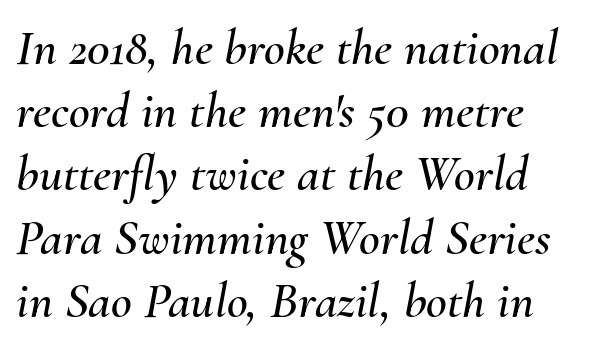
{"italic": "yes", "lean": "right", "slant_degrees": 10, "width": "normal", "stroke_contrast": "medium", "x_height": "small", "monospaced": "no", "underline": "no", "line_spacing_ratio": 1.24, "letter_spacing": "normal", "letter_spacing_em": 0.0, "glyph_px": 51}
